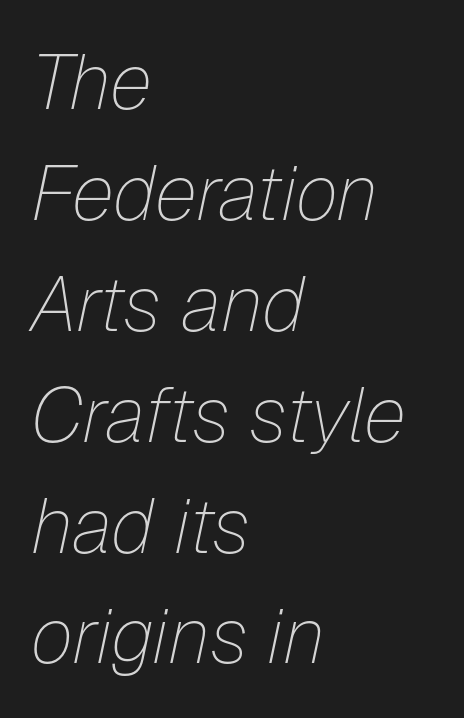
Q: Is the text bold? A: No.
Q: Is the text italic (slanted)? A: Yes, it leans right by about 12 degrees.
Q: Is the text underlined? A: No.
Q: How is the paragraph aligned? A: Left-aligned.
Q: Is the spacing between letters normal or unusually wide? A: Normal.
Q: Is the spacing between lines tight, normal or loose? A: Normal.
Q: Width (condensed, normal, or wide)? A: Normal.
Q: Stroke contrast? A: Low.
Q: x-height? A: Medium.
Q: Monospaced? A: No.
